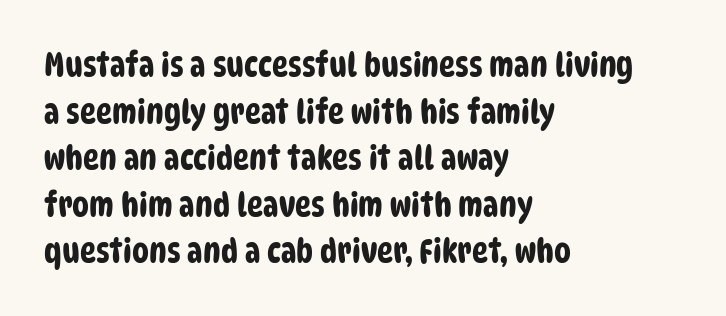
Q: Is the typeface a serif or a sans-serif typeface? A: Sans-serif.
Q: Is the text underlined? A: No.
Q: How is the paragraph aligned? A: Left-aligned.
Q: Is the spacing between letters normal or unusually wide? A: Normal.
Q: Is the spacing between lines tight, normal or loose? A: Normal.
Q: Width (condensed, normal, or wide)? A: Condensed.
Q: Stroke contrast? A: Low.
Q: x-height? A: Large.
Q: Monospaced? A: No.
